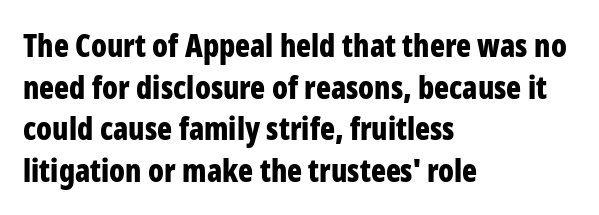
The image shows 31 px bold, condensed sans-serif type, upright; set left-aligned, normal line spacing (1.34x), normal letter spacing, not underlined; low stroke contrast and a medium x-height.
